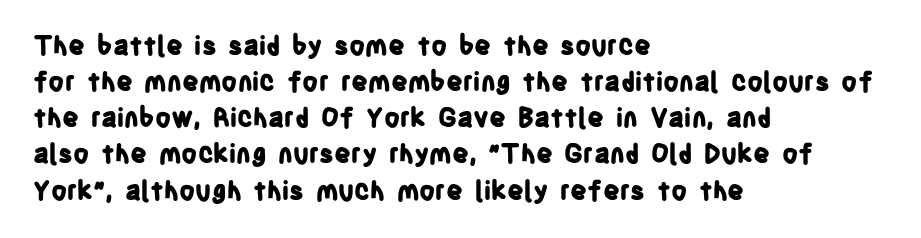
Q: Is the text bold? A: Yes.
Q: Is the text italic (slanted)? A: No, it is upright.
Q: Is the text underlined? A: No.
Q: How is the paragraph aligned? A: Left-aligned.
Q: Is the spacing between letters normal or unusually wide? A: Normal.
Q: Is the spacing between lines tight, normal or loose? A: Normal.
